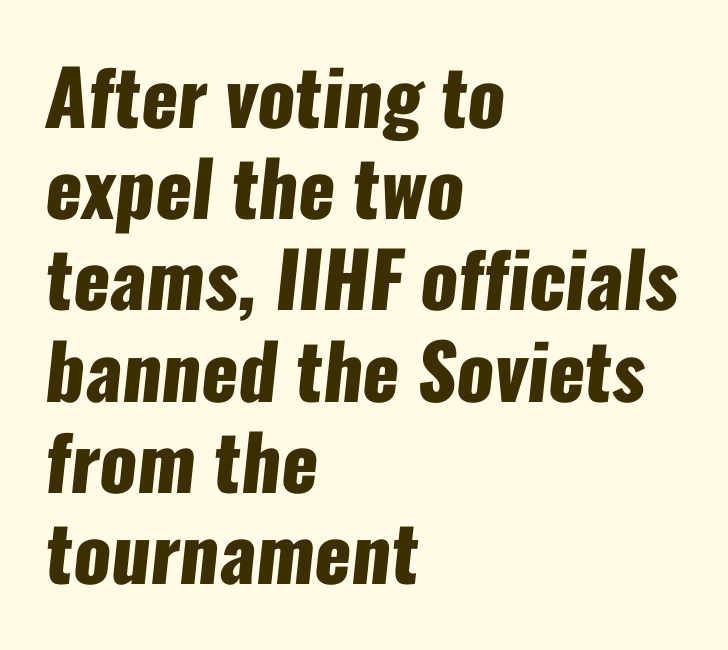
The image shows 76 px heavy, condensed sans-serif type; set left-aligned, line spacing 1.2x, normal letter spacing, not underlined; low stroke contrast and a medium x-height.
